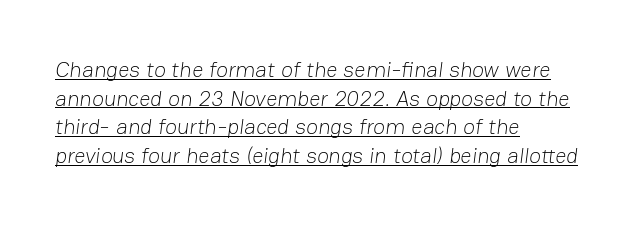
{"bold": "no", "underline": "yes", "align": "left", "line_spacing": "normal", "line_spacing_ratio": 1.3, "letter_spacing": "normal", "letter_spacing_em": 0.0, "glyph_px": 22}
